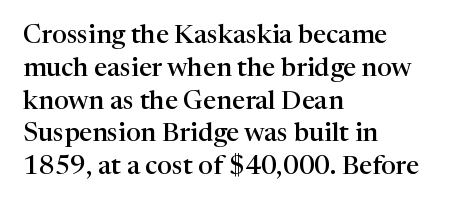
Q: Is the text bold? A: Semi-bold.
Q: Is the text italic (slanted)? A: No, it is upright.
Q: Is the text underlined? A: No.
Q: How is the paragraph aligned? A: Left-aligned.
Q: Is the spacing between letters normal or unusually wide? A: Normal.
Q: Is the spacing between lines tight, normal or loose? A: Normal.
